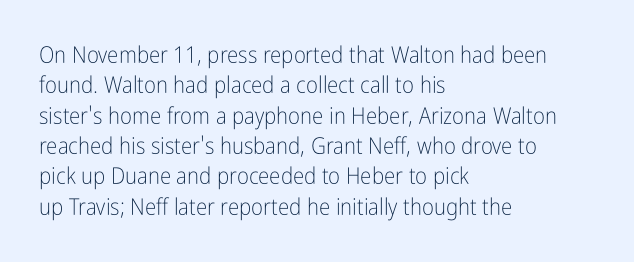
The space directly below the letters is spotless. Caption: standard tracking, unaltered. Vertically, the passage feels balanced, rows spaced as you'd expect. Does the lettering tilt? It doesn't — this is upright.
